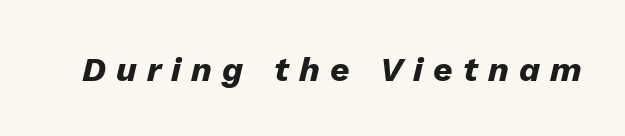
The image shows 34 px heavy type, italic (leaning right); set unusually wide letter spacing (+0.3 em), not underlined; low stroke contrast and a medium x-height.
